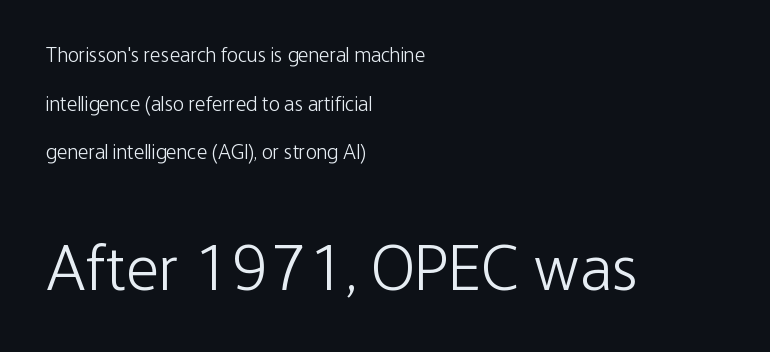
The image shows 64 px light, condensed sans-serif type, upright; set left-aligned, loose line spacing (2.32x), normal letter spacing, not underlined; the second (bottom) block is 3.05x larger; low stroke contrast and a medium x-height.
